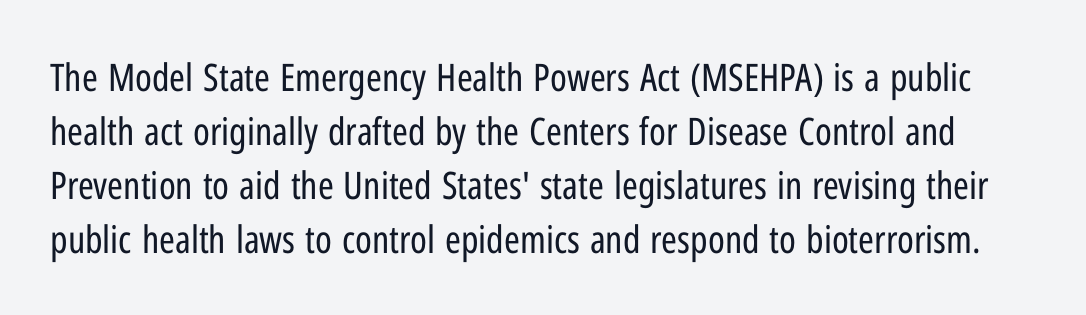
Q: Is the text bold? A: No.
Q: Is the text italic (slanted)? A: No, it is upright.
Q: Is the typeface a serif or a sans-serif typeface? A: Sans-serif.
Q: Is the text underlined? A: No.
Q: Is the spacing between letters normal or unusually wide? A: Normal.
Q: Is the spacing between lines tight, normal or loose? A: Normal.
Q: Width (condensed, normal, or wide)? A: Condensed.
Q: Stroke contrast? A: Low.
Q: x-height? A: Medium.
Q: Monospaced? A: No.
